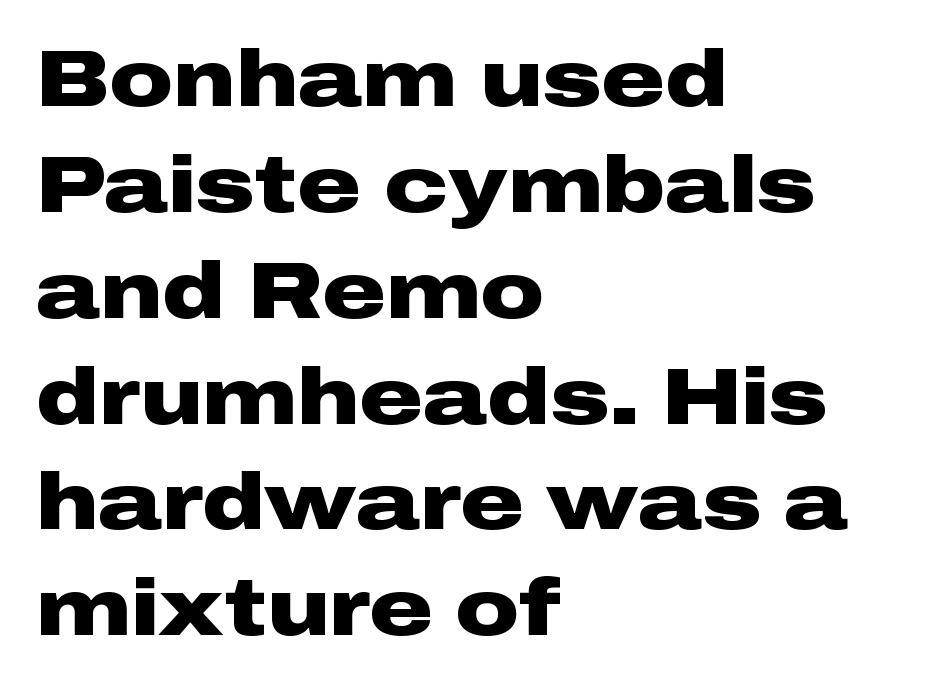
Q: Is the text bold? A: Yes.
Q: Is the text italic (slanted)? A: No, it is upright.
Q: Is the typeface a serif or a sans-serif typeface? A: Sans-serif.
Q: Is the text underlined? A: No.
Q: How is the paragraph aligned? A: Left-aligned.
Q: Is the spacing between letters normal or unusually wide? A: Normal.
Q: Is the spacing between lines tight, normal or loose? A: Normal.
Q: Width (condensed, normal, or wide)? A: Wide.
Q: Stroke contrast? A: Low.
Q: x-height? A: Medium.
Q: Monospaced? A: No.
